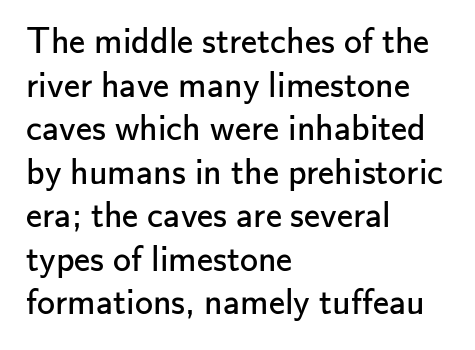
Letter spacing: default. Leftover space on each line is placed entirely after the last word. Varying glyph widths throughout — classic text-font behaviour. Clear beneath every line of the passage. The rendering shows plain stroke endings on the letterforms — a sans-serif design. It's the straight-up-and-down kind of type.
